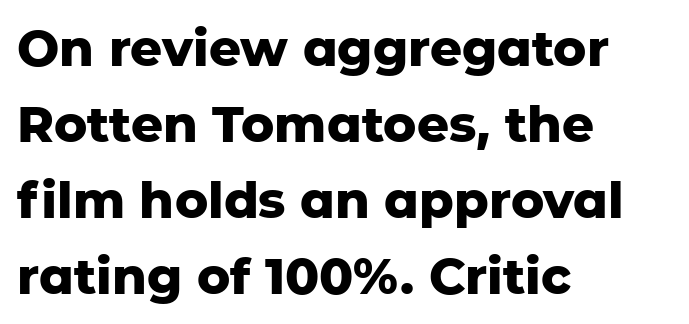
The image shows 50 px heavy sans-serif type, upright; set left-aligned, normal line spacing (1.52x), normal letter spacing, not underlined; low stroke contrast and a medium x-height.
